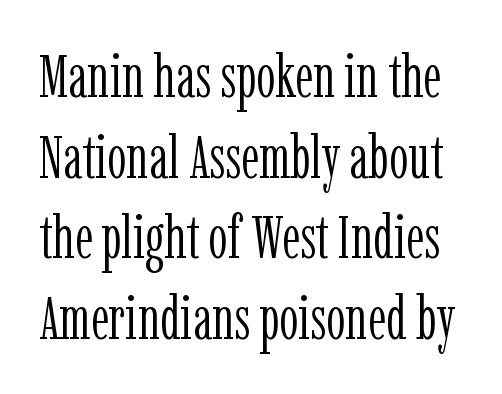
Q: Is the text bold? A: No.
Q: Is the text italic (slanted)? A: No, it is upright.
Q: Is the typeface a serif or a sans-serif typeface? A: Serif.
Q: Is the text underlined? A: No.
Q: Is the spacing between letters normal or unusually wide? A: Normal.
Q: Is the spacing between lines tight, normal or loose? A: Normal.
Q: Width (condensed, normal, or wide)? A: Condensed.
Q: Stroke contrast? A: Low.
Q: x-height? A: Medium.
Q: Monospaced? A: No.
